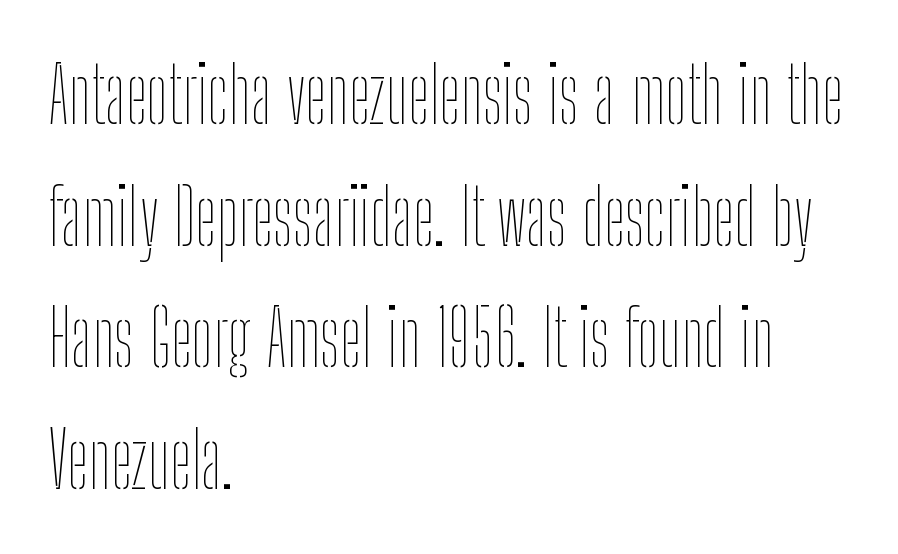
Q: Is the text bold? A: No.
Q: Is the text italic (slanted)? A: No, it is upright.
Q: Is the text underlined? A: No.
Q: How is the paragraph aligned? A: Left-aligned.
Q: Is the spacing between letters normal or unusually wide? A: Normal.
Q: Is the spacing between lines tight, normal or loose? A: Normal.
Q: Width (condensed, normal, or wide)? A: Condensed.
Q: Stroke contrast? A: Low.
Q: x-height? A: Medium.
Q: Monospaced? A: No.
